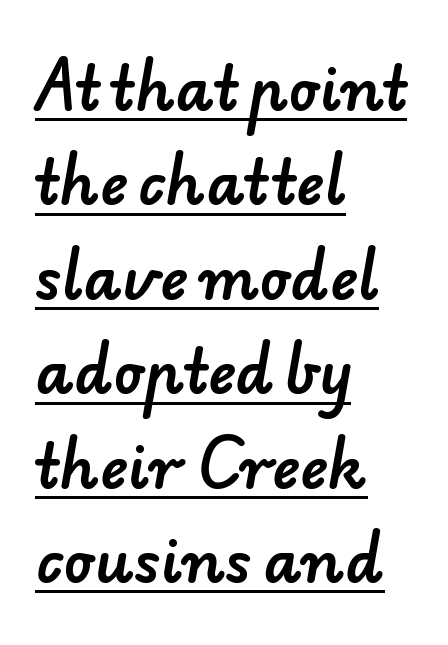
{"serif": "no", "width": "normal", "stroke_contrast": "low", "x_height": "small", "monospaced": "no", "underline": "yes", "align": "left", "line_spacing": "normal", "line_spacing_ratio": 1.6, "letter_spacing": "normal", "letter_spacing_em": 0.0, "glyph_px": 59}
